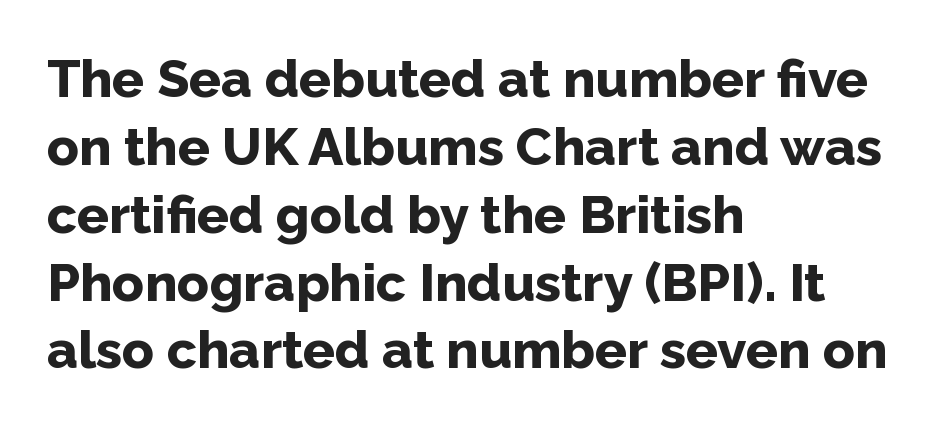
Alignment: flush left. The passage shown is not underscored anywhere. This is the regular roman posture of the typeface. Look at the stroke-to-counter ratio: heavy, a bold.
